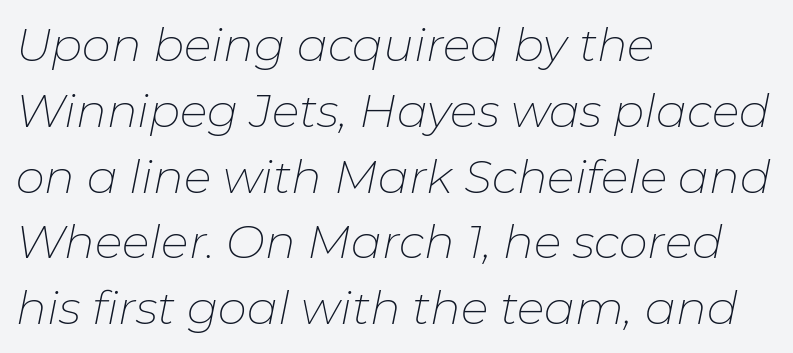
The image shows 46 px thin type, italic (leaning right); set left-aligned, normal line spacing (1.43x), normal letter spacing, not underlined; low stroke contrast and a medium x-height.
